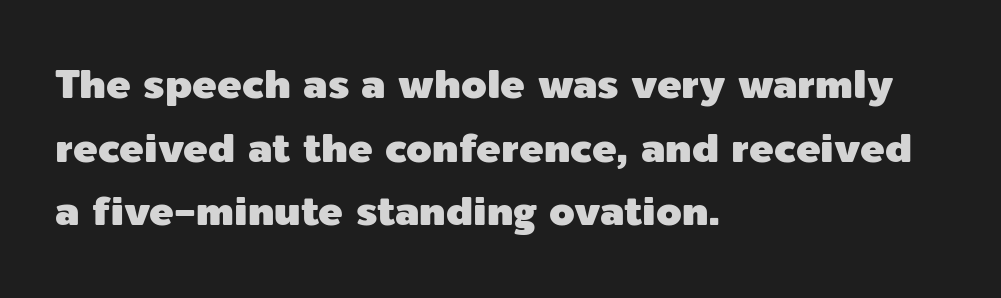
Q: Is the text italic (slanted)? A: No, it is upright.
Q: Is the typeface a serif or a sans-serif typeface? A: Sans-serif.
Q: Is the text underlined? A: No.
Q: How is the paragraph aligned? A: Left-aligned.
Q: Is the spacing between letters normal or unusually wide? A: Normal.
Q: Is the spacing between lines tight, normal or loose? A: Normal.
Q: Width (condensed, normal, or wide)? A: Normal.
Q: x-height? A: Medium.
Q: Monospaced? A: No.
